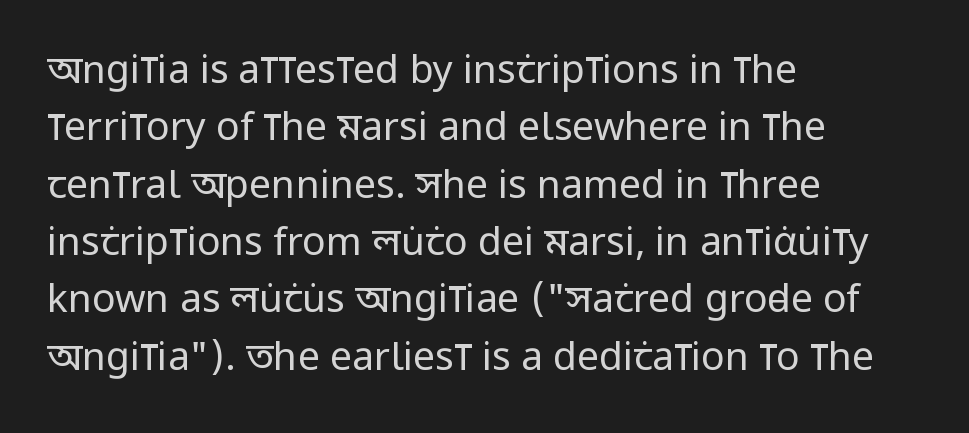
{"serif": "no", "italic": "no", "bold": "no", "weight": "regular", "width": "condensed", "stroke_contrast": "low", "x_height": "large", "monospaced": "no", "underline": "no", "align": "left", "line_spacing": "normal", "line_spacing_ratio": 1.47, "letter_spacing": "normal", "letter_spacing_em": 0.0, "glyph_px": 39}
